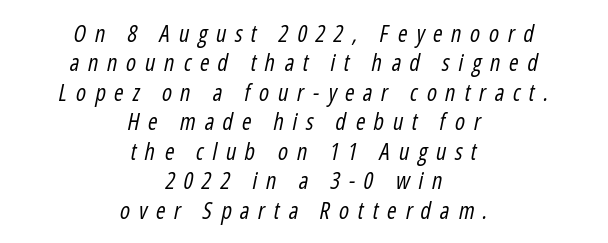
The image shows 23 px text type, italic (leaning right); set centered, normal line spacing (1.28x), unusually wide letter spacing (+0.38 em), not underlined.
